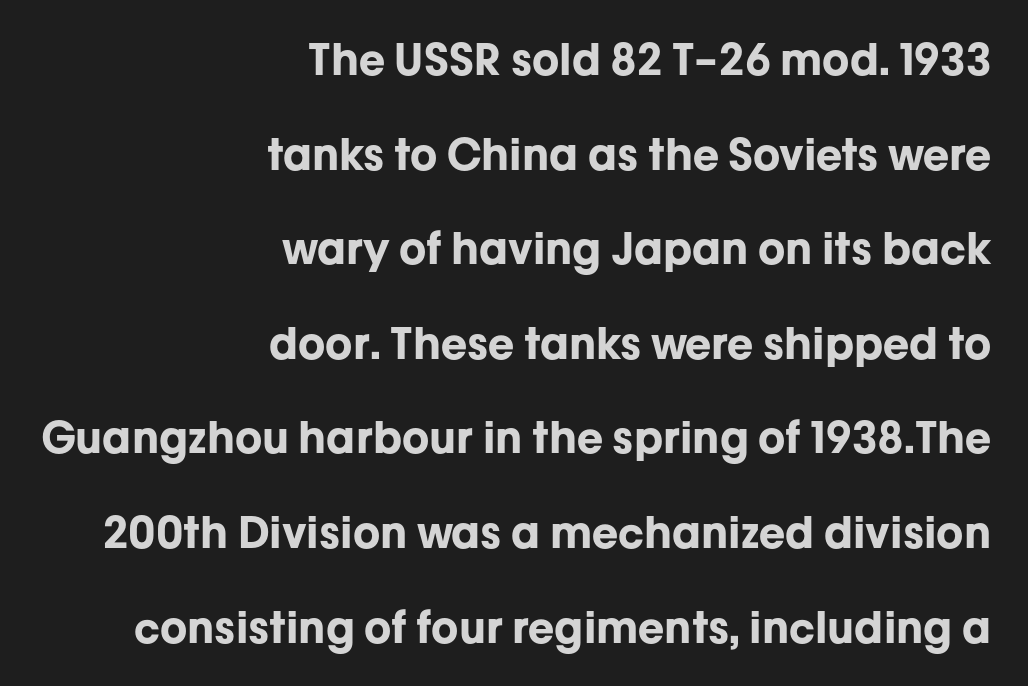
Q: Is the text bold? A: Yes.
Q: Is the text italic (slanted)? A: No, it is upright.
Q: Is the typeface a serif or a sans-serif typeface? A: Sans-serif.
Q: Is the text underlined? A: No.
Q: How is the paragraph aligned? A: Right-aligned.
Q: Is the spacing between letters normal or unusually wide? A: Normal.
Q: Is the spacing between lines tight, normal or loose? A: Loose.
Q: Width (condensed, normal, or wide)? A: Normal.
Q: Stroke contrast? A: Low.
Q: x-height? A: Medium.
Q: Monospaced? A: No.
